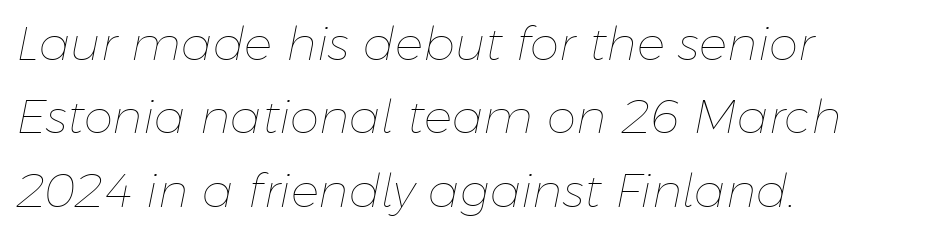
{"italic": "yes", "lean": "right", "slant_degrees": 11, "bold": "no", "weight": "thin", "width": "normal", "stroke_contrast": "low", "x_height": "medium", "monospaced": "no", "underline": "no", "align": "left", "line_spacing": "normal", "line_spacing_ratio": 1.56, "letter_spacing": "normal", "letter_spacing_em": 0.0, "glyph_px": 47}
